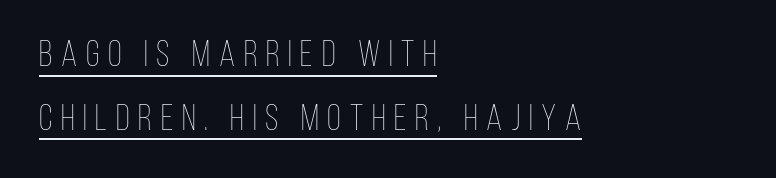
The image shows 36 px thin, condensed type, upright; set left-aligned, line spacing 1.77x, unusually wide letter spacing (+0.24 em), underlined; low stroke contrast and a large x-height.
